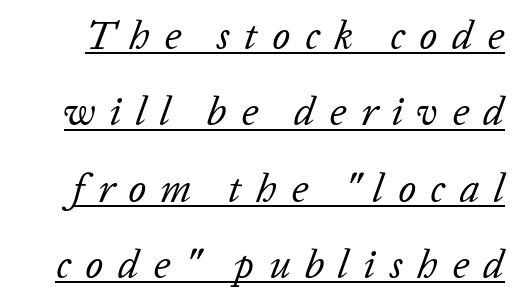
{"italic": "yes", "lean": "right", "slant_degrees": 20, "bold": "no", "weight": "regular", "width": "normal", "stroke_contrast": "low", "x_height": "medium", "monospaced": "no", "underline": "yes", "line_spacing": "loose", "line_spacing_ratio": 1.91, "letter_spacing": "wide", "letter_spacing_em": 0.36, "glyph_px": 40}
